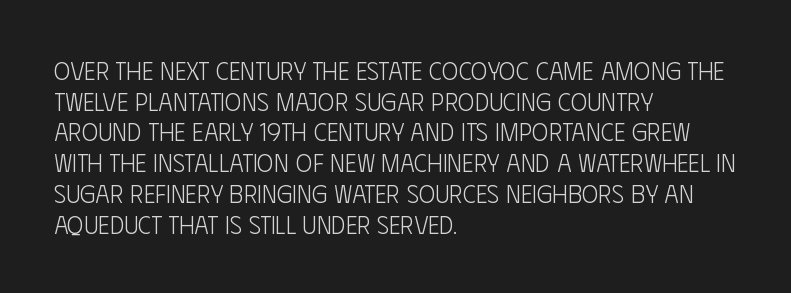
The letters look calm and open, with moderate or lighter stems. Descenders are the only things crossing below the line. Left-aligned paragraph, ragged on the right. Short note: letters normally spaced.
